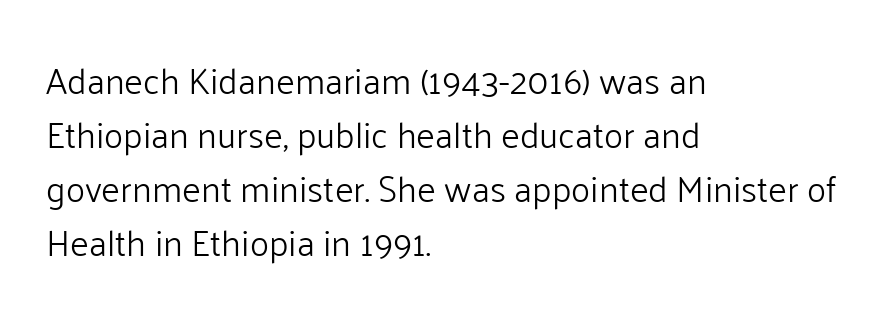
Q: Is the text bold? A: No.
Q: Is the text italic (slanted)? A: No, it is upright.
Q: Is the typeface a serif or a sans-serif typeface? A: Sans-serif.
Q: Is the text underlined? A: No.
Q: How is the paragraph aligned? A: Left-aligned.
Q: Is the spacing between letters normal or unusually wide? A: Normal.
Q: Is the spacing between lines tight, normal or loose? A: Normal.
Q: Width (condensed, normal, or wide)? A: Normal.
Q: Stroke contrast? A: Low.
Q: x-height? A: Medium.
Q: Monospaced? A: No.
